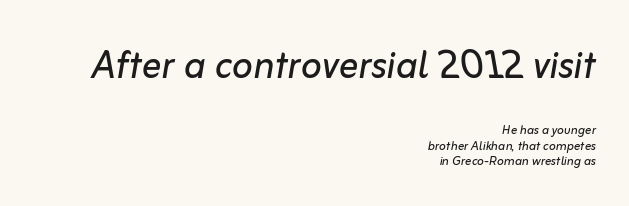
The image shows 49 px regular-weight type, italic (leaning right); set right-aligned, tight line spacing (0.96x), normal letter spacing, not underlined; the first (top) block is 3.06x larger; low stroke contrast and a medium x-height.
